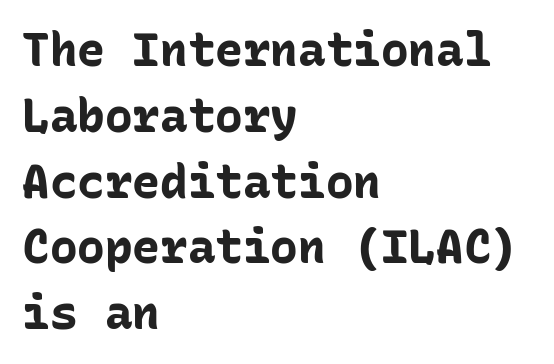
Q: Is the text bold? A: Yes.
Q: Is the text italic (slanted)? A: No, it is upright.
Q: Is the typeface a serif or a sans-serif typeface? A: Sans-serif.
Q: Is the text underlined? A: No.
Q: How is the paragraph aligned? A: Left-aligned.
Q: Is the spacing between letters normal or unusually wide? A: Normal.
Q: Is the spacing between lines tight, normal or loose? A: Normal.
Q: Width (condensed, normal, or wide)? A: Normal.
Q: Stroke contrast? A: Low.
Q: x-height? A: Medium.
Q: Monospaced? A: Yes.
